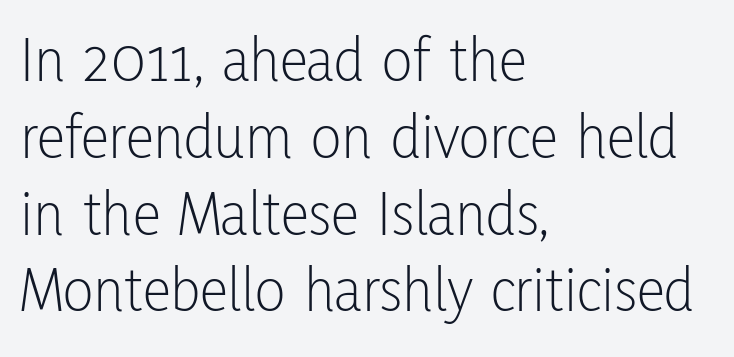
Q: Is the text bold? A: No.
Q: Is the text italic (slanted)? A: No, it is upright.
Q: Is the typeface a serif or a sans-serif typeface? A: Sans-serif.
Q: Is the text underlined? A: No.
Q: How is the paragraph aligned? A: Left-aligned.
Q: Is the spacing between letters normal or unusually wide? A: Normal.
Q: Width (condensed, normal, or wide)? A: Condensed.
Q: Stroke contrast? A: Low.
Q: x-height? A: Medium.
Q: Monospaced? A: No.
